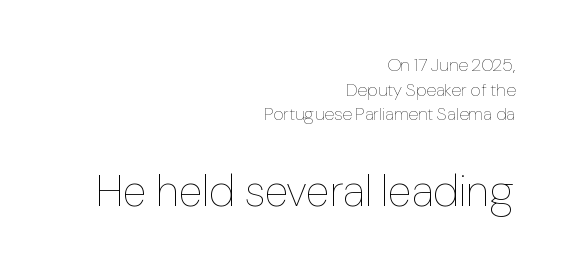
The passage shown begins with its smaller block and ends with its larger one. Caption: multi-line text, flush right, ragged left. Here the glyphs are tracked normally, forming tight word shapes. You can tell it's not italic because the verticals are truly vertical.
